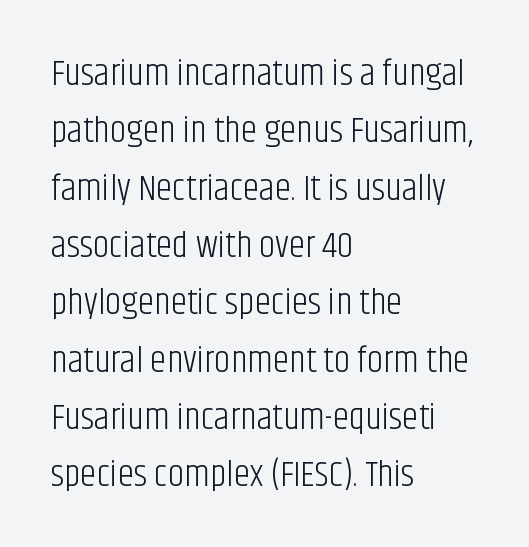
Q: Is the text bold? A: No.
Q: Is the text italic (slanted)? A: No, it is upright.
Q: Is the typeface a serif or a sans-serif typeface? A: Sans-serif.
Q: Is the text underlined? A: No.
Q: How is the paragraph aligned? A: Left-aligned.
Q: Is the spacing between letters normal or unusually wide? A: Normal.
Q: Is the spacing between lines tight, normal or loose? A: Normal.
Q: Width (condensed, normal, or wide)? A: Condensed.
Q: Stroke contrast? A: Low.
Q: x-height? A: Large.
Q: Monospaced? A: No.
